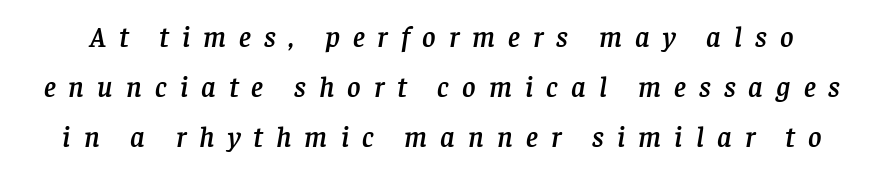
Q: Is the text italic (slanted)? A: Yes, it leans right by about 8 degrees.
Q: Is the typeface a serif or a sans-serif typeface? A: Serif.
Q: Is the text underlined? A: No.
Q: Is the spacing between letters normal or unusually wide? A: Unusually wide.
Q: Width (condensed, normal, or wide)? A: Normal.
Q: Stroke contrast? A: Low.
Q: x-height? A: Large.
Q: Monospaced? A: No.
